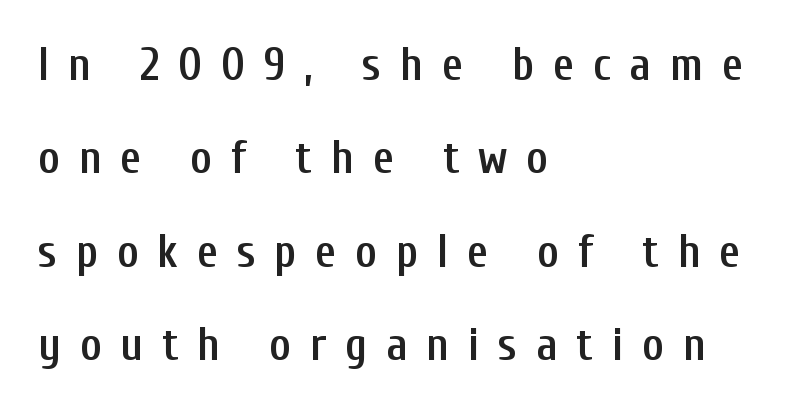
Spacing verdict: proportional, widths tailored to each character. This rendering employs a face without finishing strokes, i.e., a sans-serif. The horizontal fit of the characters is loose and conspicuously gappy. The space beneath each line is pristine and unruled.
